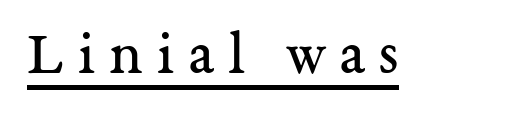
{"serif": "yes", "italic": "no", "bold": "no", "weight": "regular", "width": "normal", "stroke_contrast": "medium", "x_height": "medium", "monospaced": "no", "underline": "yes", "letter_spacing": "wide", "letter_spacing_em": 0.22, "glyph_px": 63}
